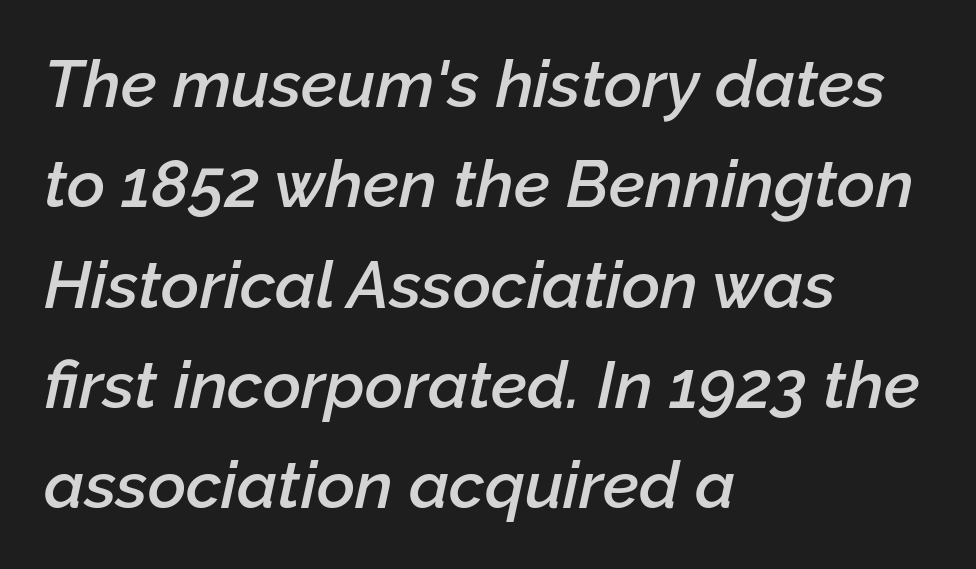
These lines are rendered in a variable-pitch font. No word sits above an underline. The rendering keeps characters at their native spacing. Leading matches the norm, producing a regular column. Layout note: lines flush left. The text carries the slant typical of an italic or oblique font.
